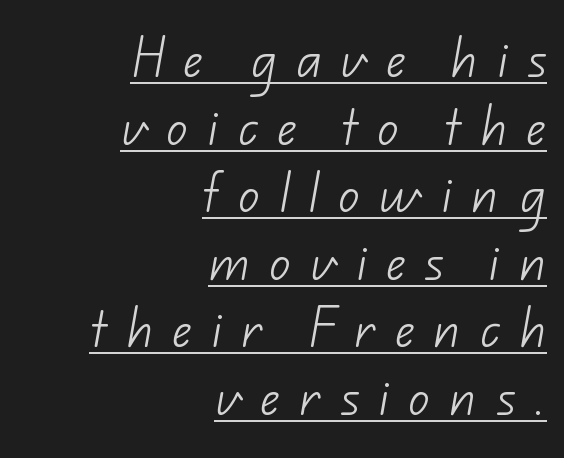
{"serif": "no", "bold": "no", "weight": "light", "width": "normal", "stroke_contrast": "low", "x_height": "small", "monospaced": "no", "underline": "yes", "align": "right", "line_spacing": "normal", "line_spacing_ratio": 1.57, "letter_spacing": "wide", "letter_spacing_em": 0.44, "glyph_px": 43}
